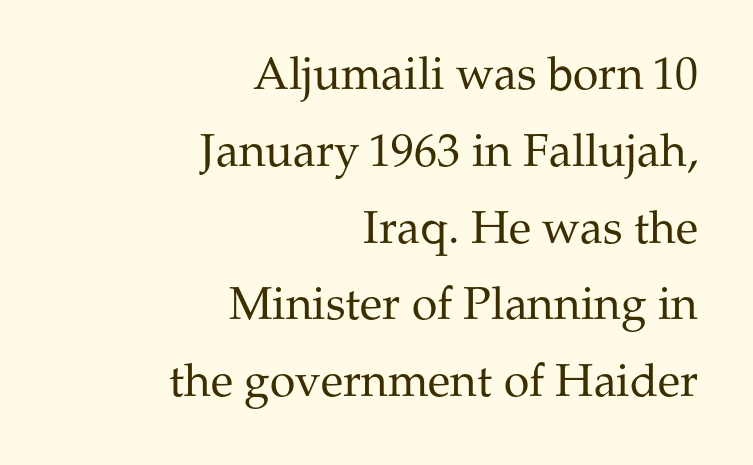
To sum up the face: it has serifs. The area under the type is left untouched. Stem width sits at or under what a default text font uses. Caption: multi-line text, flush right, ragged left. Is there much room between lines? A standard amount, neither cramped nor airy.
